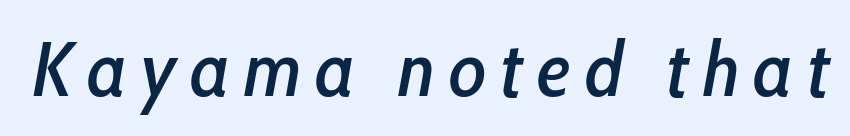
{"italic": "yes", "lean": "right", "slant_degrees": 10, "width": "condensed", "stroke_contrast": "low", "x_height": "medium", "monospaced": "no", "underline": "no", "glyph_px": 78}
